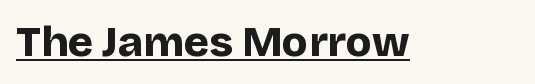
The image shows 43 px bold sans-serif type, upright; set normal letter spacing, underlined; low stroke contrast and a large x-height.
